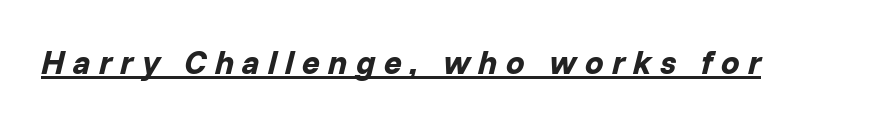
{"italic": "yes", "lean": "right", "slant_degrees": 14, "bold": "yes", "weight": "bold", "width": "normal", "stroke_contrast": "low", "x_height": "medium", "monospaced": "no", "underline": "yes", "letter_spacing": "wide", "letter_spacing_em": 0.25, "glyph_px": 33}
